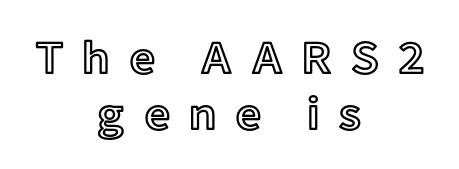
The image shows 46 px text type, upright; set centered, line spacing 1.21x, unusually wide letter spacing (+0.4 em), not underlined; a medium x-height.
